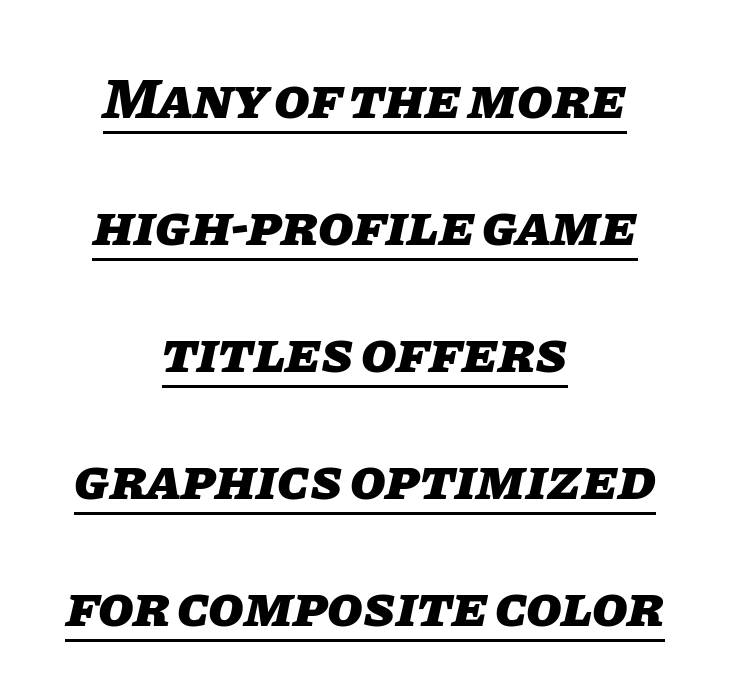
{"italic": "yes", "lean": "right", "slant_degrees": 11, "bold": "yes", "weight": "heavy", "width": "normal", "stroke_contrast": "low", "x_height": "large", "monospaced": "no", "underline": "yes", "align": "center", "line_spacing": "loose", "line_spacing_ratio": 2.19, "letter_spacing": "normal", "letter_spacing_em": 0.0, "glyph_px": 58}
